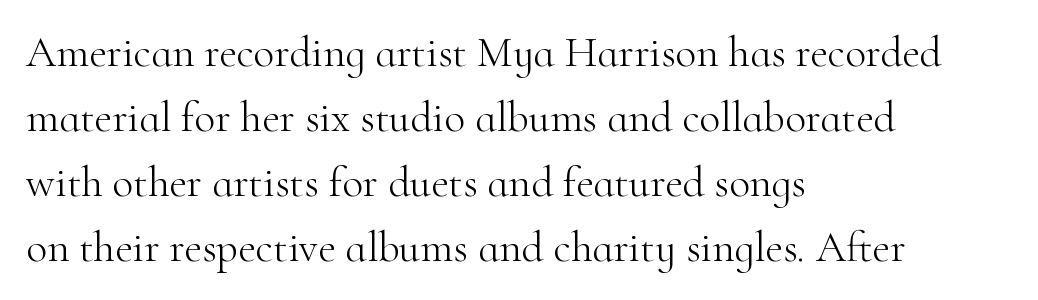
Q: Is the text bold? A: No.
Q: Is the text italic (slanted)? A: No, it is upright.
Q: Is the typeface a serif or a sans-serif typeface? A: Serif.
Q: Is the text underlined? A: No.
Q: How is the paragraph aligned? A: Left-aligned.
Q: Is the spacing between letters normal or unusually wide? A: Normal.
Q: Is the spacing between lines tight, normal or loose? A: Normal.
Q: Width (condensed, normal, or wide)? A: Normal.
Q: Stroke contrast? A: High.
Q: x-height? A: Small.
Q: Monospaced? A: No.
